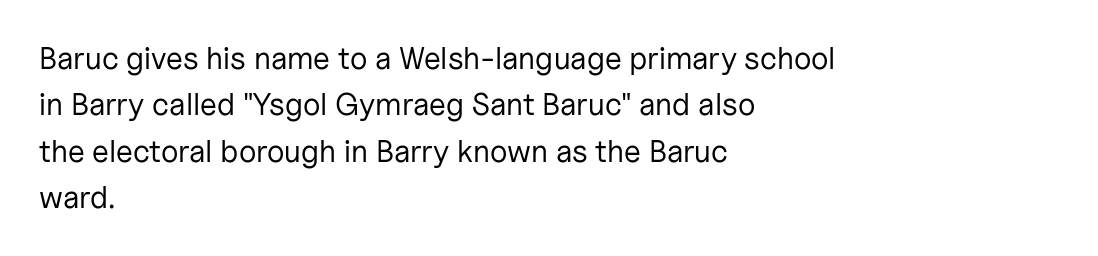
Characters remain perfectly vertical along every line. Default kerning and tracking; the words read as compact shapes. Vertically, the passage feels balanced, rows spaced as you'd expect. This sample uses a sans-serif face.
